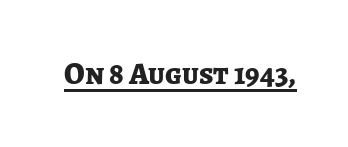
{"serif": "no", "italic": "no", "bold": "yes", "weight": "bold", "width": "normal", "stroke_contrast": "low", "x_height": "medium", "monospaced": "no", "underline": "yes", "letter_spacing": "normal", "letter_spacing_em": 0.0, "glyph_px": 31}
